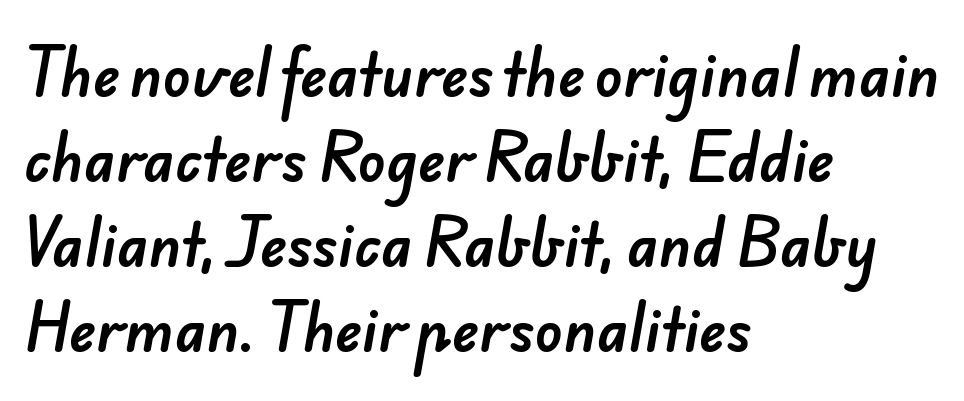
{"serif": "no", "width": "normal", "stroke_contrast": "low", "x_height": "small", "monospaced": "no", "underline": "no", "align": "left", "line_spacing": "normal", "line_spacing_ratio": 1.49, "letter_spacing": "normal", "letter_spacing_em": 0.0, "glyph_px": 57}
